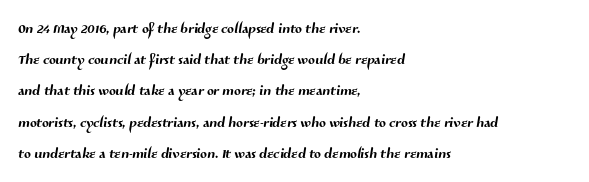
The image shows 20 px text type; set left-aligned, normal line spacing (1.56x), normal letter spacing, not underlined.
